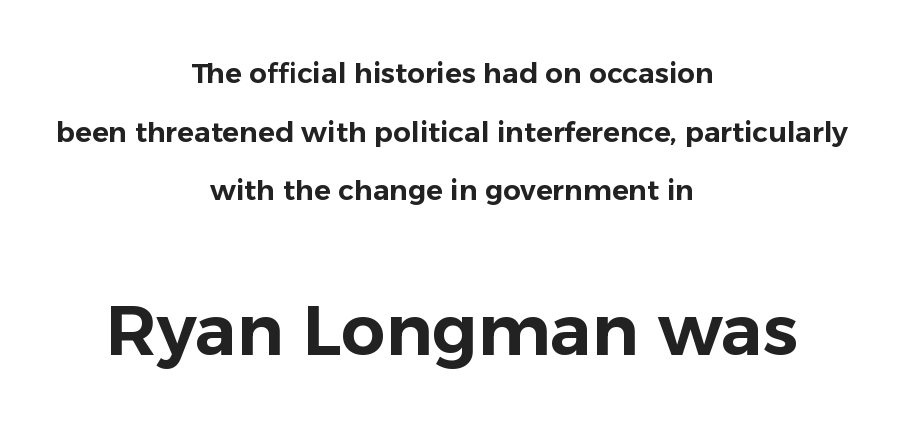
The letters sit at their default tracking, neither squeezed nor spread. To sum up the face: it is a sans, with no serifs. Size hierarchy here favors the trailing block over the leading one. Notice how the stems are strictly vertical — no italics here.
